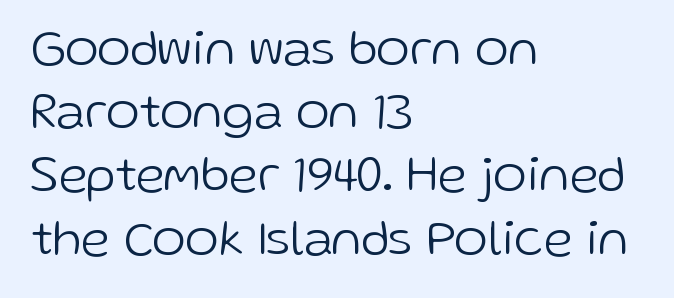
Q: Is the text bold? A: No.
Q: Is the text italic (slanted)? A: No, it is upright.
Q: Is the typeface a serif or a sans-serif typeface? A: Sans-serif.
Q: Is the text underlined? A: No.
Q: How is the paragraph aligned? A: Left-aligned.
Q: Is the spacing between letters normal or unusually wide? A: Normal.
Q: Width (condensed, normal, or wide)? A: Normal.
Q: Stroke contrast? A: Low.
Q: x-height? A: Medium.
Q: Monospaced? A: No.
